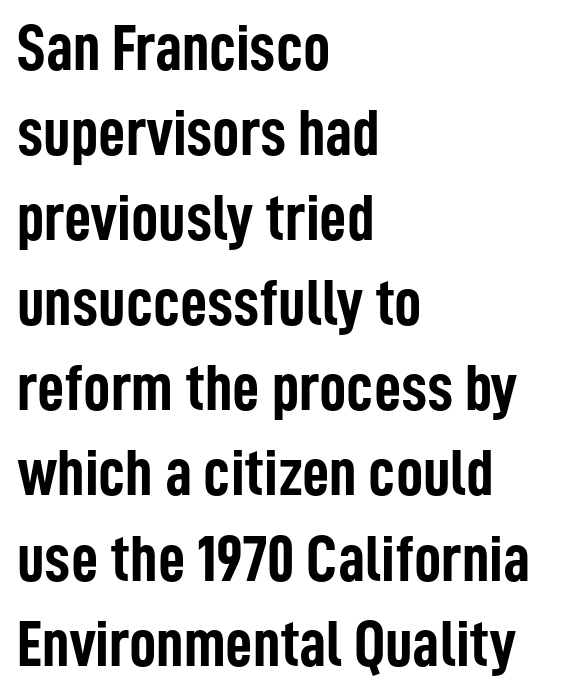
Q: Is the text bold? A: Yes.
Q: Is the text italic (slanted)? A: No, it is upright.
Q: Is the typeface a serif or a sans-serif typeface? A: Sans-serif.
Q: Is the text underlined? A: No.
Q: How is the paragraph aligned? A: Left-aligned.
Q: Is the spacing between letters normal or unusually wide? A: Normal.
Q: Is the spacing between lines tight, normal or loose? A: Normal.
Q: Width (condensed, normal, or wide)? A: Condensed.
Q: Stroke contrast? A: Low.
Q: x-height? A: Medium.
Q: Monospaced? A: No.
